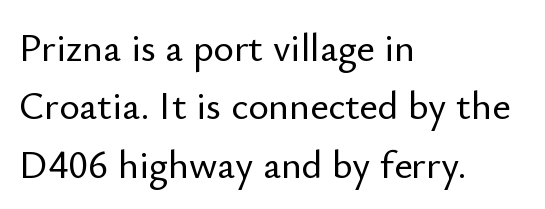
The image shows 39 px sans-serif type, upright; set left-aligned, normal line spacing (1.5x), normal letter spacing, not underlined; low stroke contrast and a small x-height.
